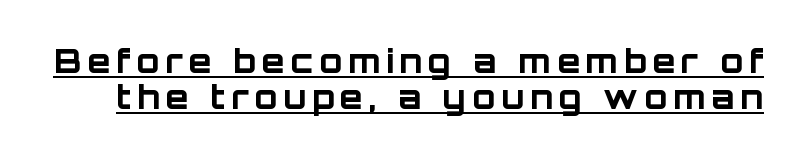
The image shows 33 px bold sans-serif type, upright; set tight line spacing (1.09x), underlined; low stroke contrast and a large x-height.
